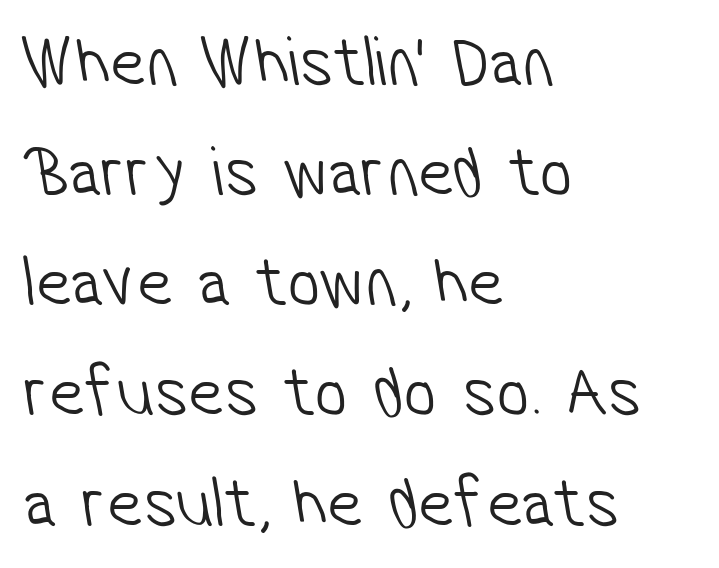
The image shows 72 px light, condensed sans-serif type; set left-aligned, normal line spacing (1.53x), normal letter spacing, not underlined; low stroke contrast and a medium x-height.
